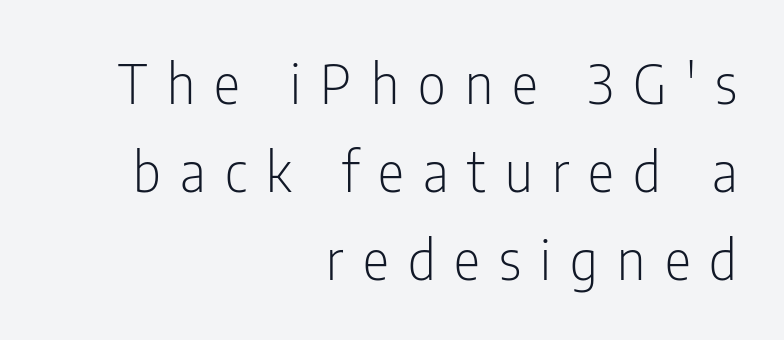
Q: Is the text bold? A: No.
Q: Is the text italic (slanted)? A: No, it is upright.
Q: Is the typeface a serif or a sans-serif typeface? A: Sans-serif.
Q: Is the text underlined? A: No.
Q: How is the paragraph aligned? A: Right-aligned.
Q: Is the spacing between letters normal or unusually wide? A: Unusually wide.
Q: Is the spacing between lines tight, normal or loose? A: Normal.
Q: Width (condensed, normal, or wide)? A: Condensed.
Q: Stroke contrast? A: Low.
Q: x-height? A: Medium.
Q: Monospaced? A: No.
